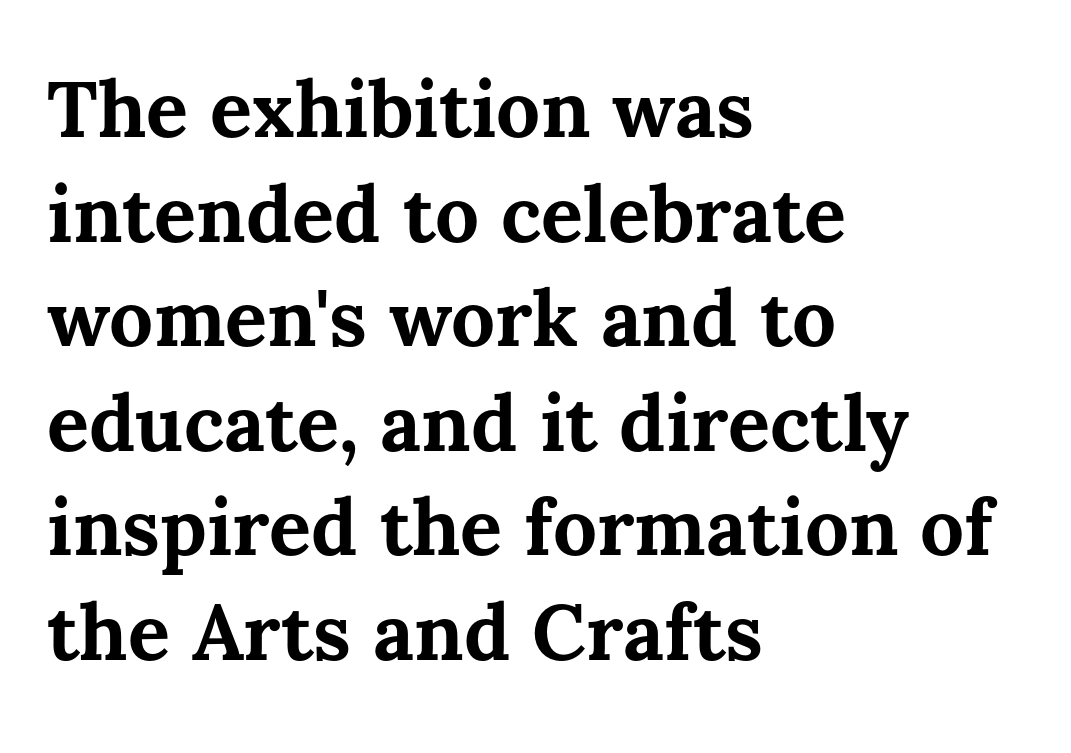
Nope, not italic — everything's standing straight. Between one letter and the next there's only the usual sliver of space. Which margin do the lines hug? The left one — the right edge is uneven. Summary of vertical rhythm: regular, with standard interline spacing. Spacing verdict: proportional, widths tailored to each character. The foot of each line stays bare and open.
